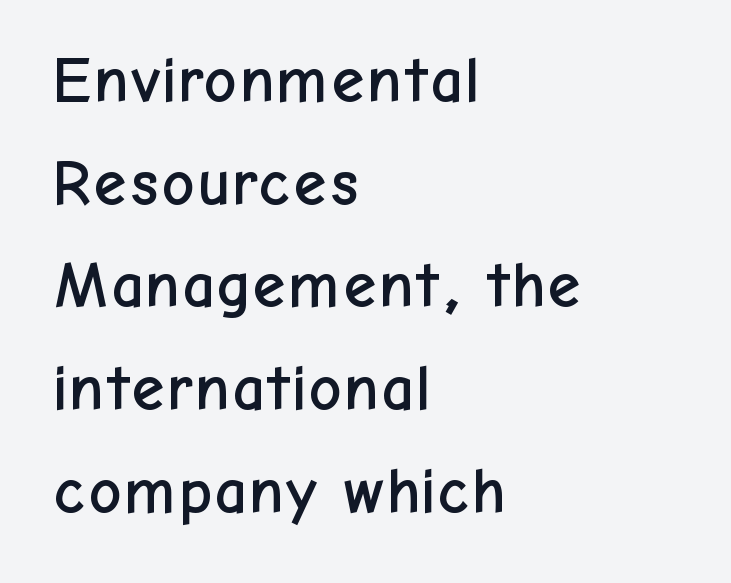
Is the letter spacing exaggerated? No — it looks like the ordinary default. This sample is left-justified, so line endings fall wherever the words run out. Has an underline been added? It has not. Looks like regular typesetting: each glyph gets only the width it needs. Posture: vertical. Vertically, the passage feels balanced, rows spaced as you'd expect.
